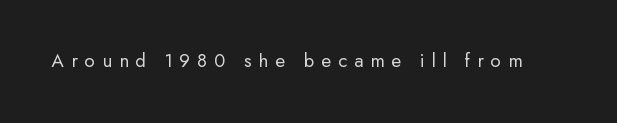
{"italic": "no", "bold": "no", "underline": "no", "letter_spacing": "wide", "letter_spacing_em": 0.35, "glyph_px": 20}
